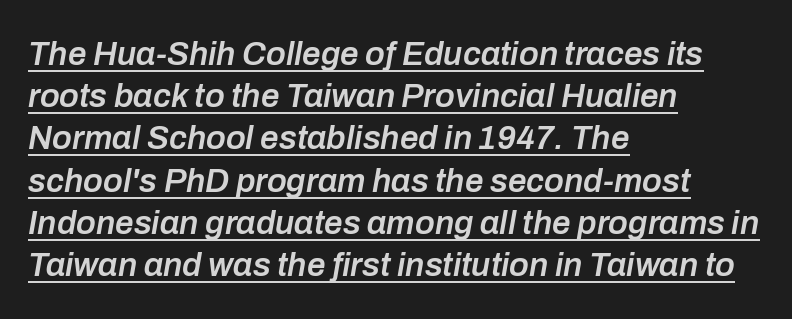
Characters follow at the spacing the type designer built in. This sample has the flowing, uneven cadence of proportional lettering. The lines are quadded left. In terms of weight, the rendering is demibold, just under bold. Descenders here cross a horizontal rule under the line. Rows of type keep a routine distance in the vertical direction.
